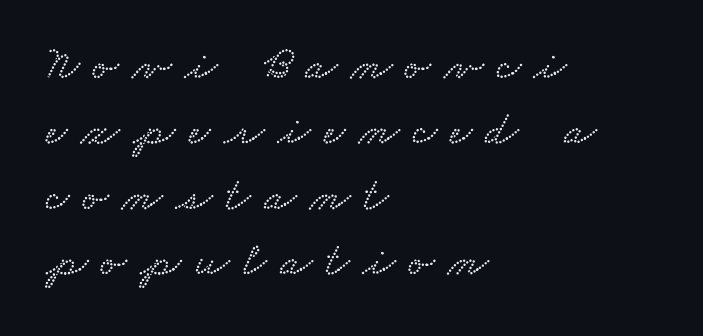
You could not count columns in this text — the font is proportionally spaced. Vertically, the passage feels balanced, rows spaced as you'd expect. Bare-footed words on every line. The lines are quadded left. Spacing between characters has been opened up far beyond the box default.
